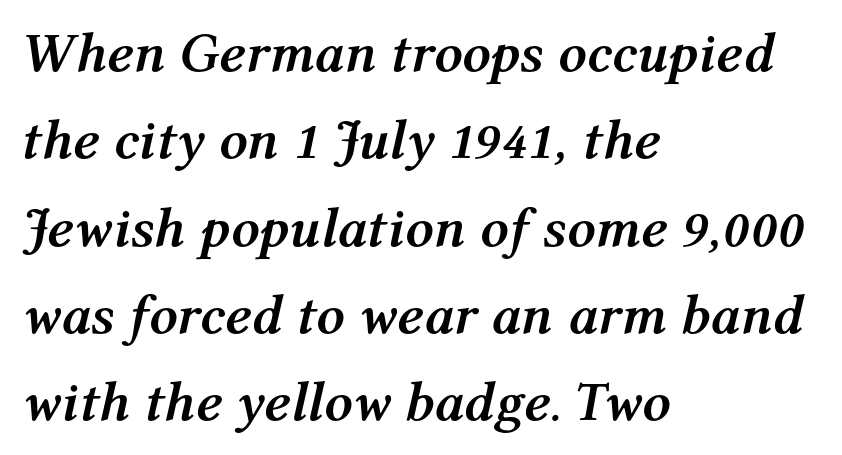
Check under the words: just untouched page. Spacing verdict: proportional, widths tailored to each character. Students, note that the glyphs here touch the page at normal intervals. Yep, that's italic — everything's leaning.
